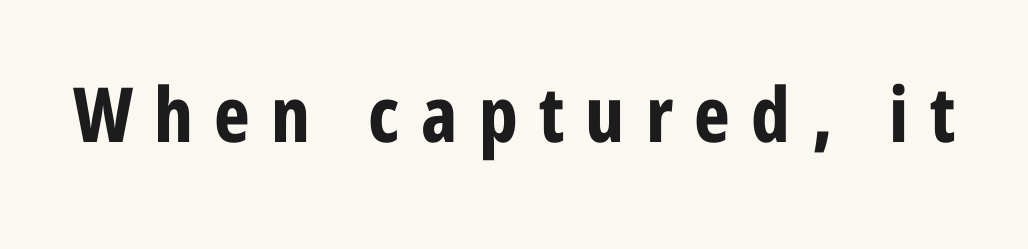
Heavy-handed strokes throughout: this text is bold. A bare baseline throughout the passage. Serif or sans? Sans — the stroke terminals are bare. The letters advance in unequal steps, a hallmark of proportional type. No italicization has been applied; the sample stays upright. Here the glyphs are tracked loosely, breaking word shapes into spaced letters.
